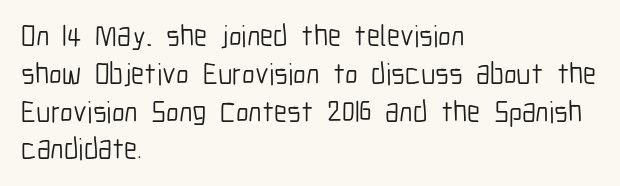
Plain, unruled lines of type. This sample keeps an unexceptional amount of space between lines. These lines are rendered in a variable-pitch font. A roman cut, with each character standing at attention. On a weight scale, this lands at 450 or below.
